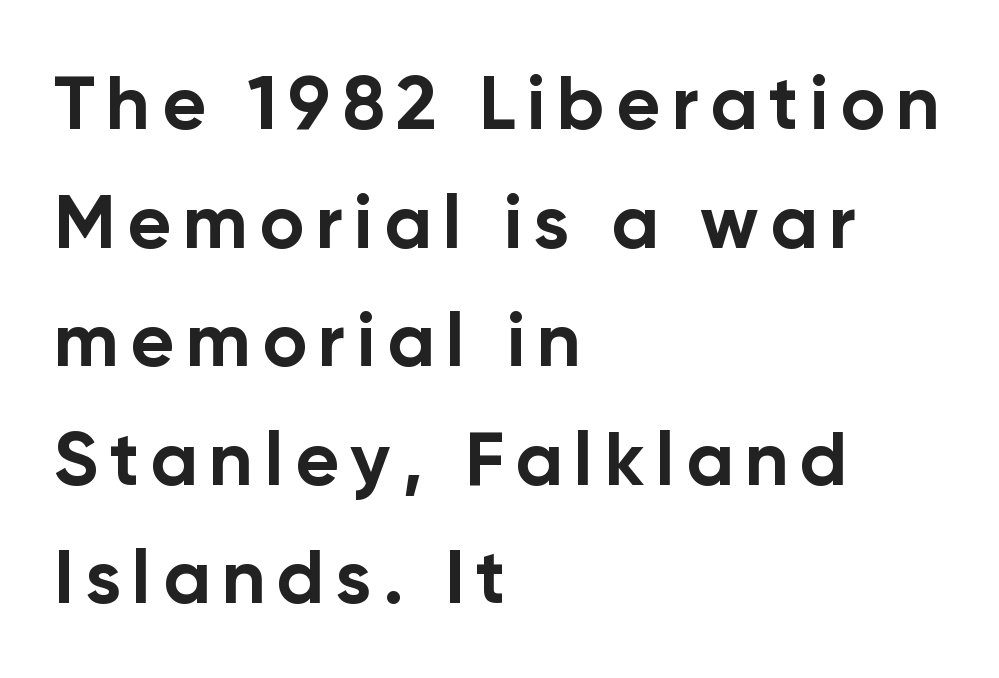
{"serif": "no", "italic": "no", "bold": "yes", "weight": "bold", "width": "normal", "stroke_contrast": "low", "x_height": "medium", "monospaced": "no", "underline": "no", "align": "left", "line_spacing": "normal", "line_spacing_ratio": 1.56, "glyph_px": 76}
